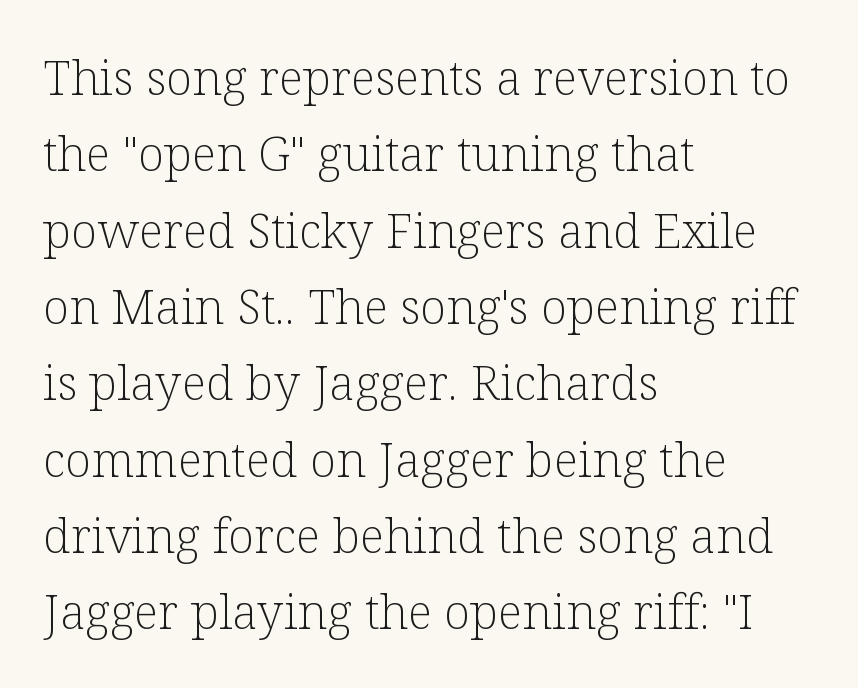
Q: Is the text bold? A: No.
Q: Is the text italic (slanted)? A: No, it is upright.
Q: Is the typeface a serif or a sans-serif typeface? A: Serif.
Q: Is the text underlined? A: No.
Q: How is the paragraph aligned? A: Left-aligned.
Q: Is the spacing between letters normal or unusually wide? A: Normal.
Q: Is the spacing between lines tight, normal or loose? A: Normal.
Q: Width (condensed, normal, or wide)? A: Normal.
Q: Stroke contrast? A: Low.
Q: x-height? A: Medium.
Q: Monospaced? A: No.
